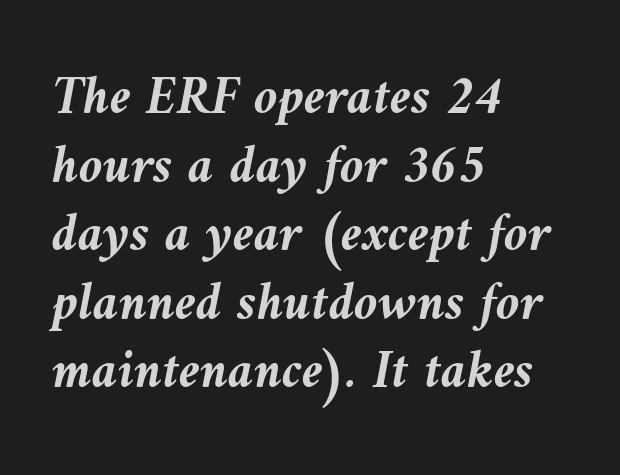
{"italic": "yes", "lean": "left", "slant_degrees": 10, "bold": "yes", "weight": "semibold", "width": "normal", "stroke_contrast": "medium", "x_height": "medium", "monospaced": "no", "underline": "no", "align": "left", "line_spacing": "normal", "line_spacing_ratio": 1.27, "letter_spacing": "normal", "letter_spacing_em": 0.0, "glyph_px": 54}
